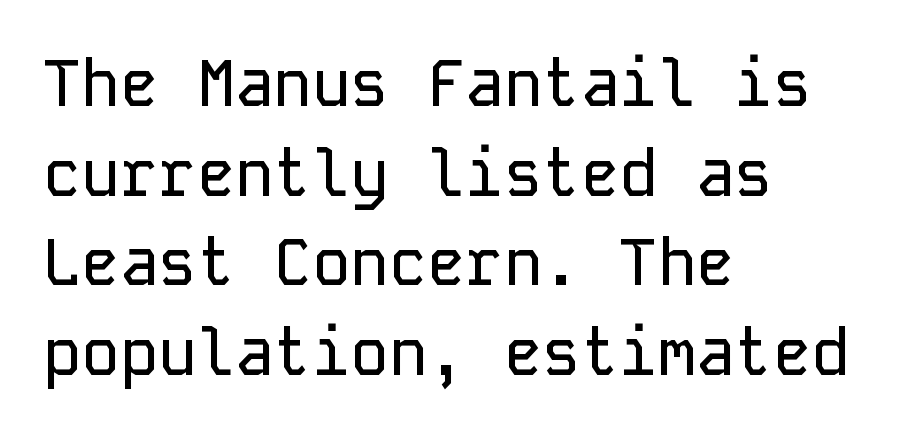
Observe the ordinary spacing: letters are neighbours, not strangers. Does the lettering tilt? It doesn't — this is upright. The gap between lines stays unmarked. Vertical spacing — default. Each line starts at the same left margin while the right side varies.
